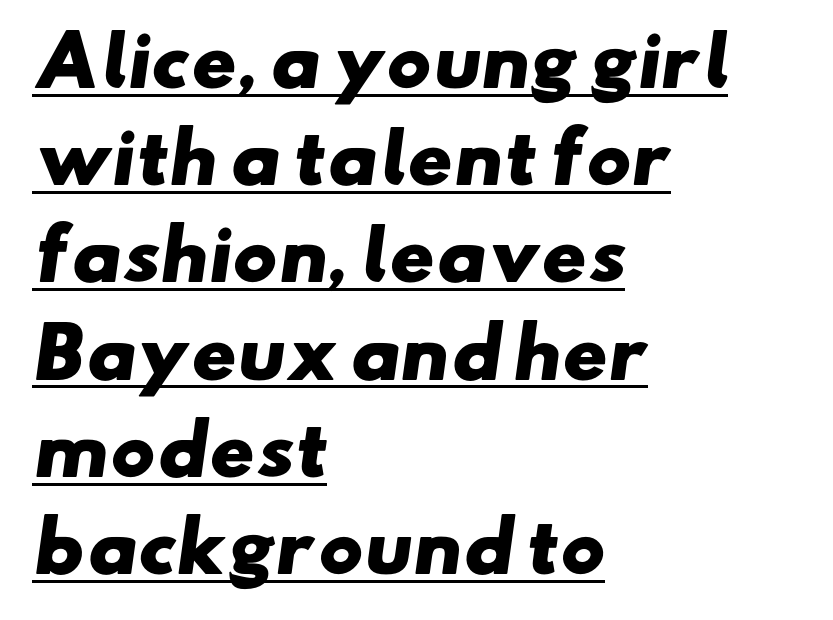
This rendering leaves character spacing at its baseline value. The letters advance in unequal steps, a hallmark of proportional type. I'd call this a sans setting — the letters go barefoot. The lines sit at an ordinary, default distance from one another. Is the block centered? No — it sits flush against the left margin. These lines carry a lot of weight — the face is fully bold.
